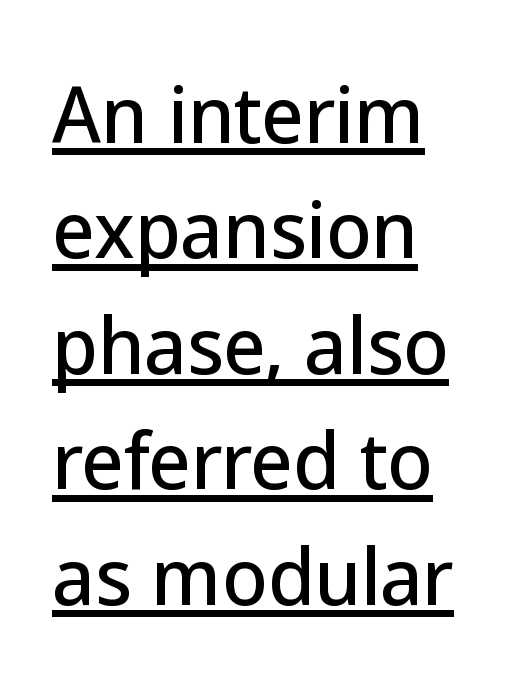
{"serif": "no", "italic": "no", "width": "normal", "stroke_contrast": "low", "x_height": "medium", "monospaced": "no", "underline": "yes", "align": "left", "line_spacing": "normal", "line_spacing_ratio": 1.56, "letter_spacing": "normal", "letter_spacing_em": 0.0, "glyph_px": 74}
